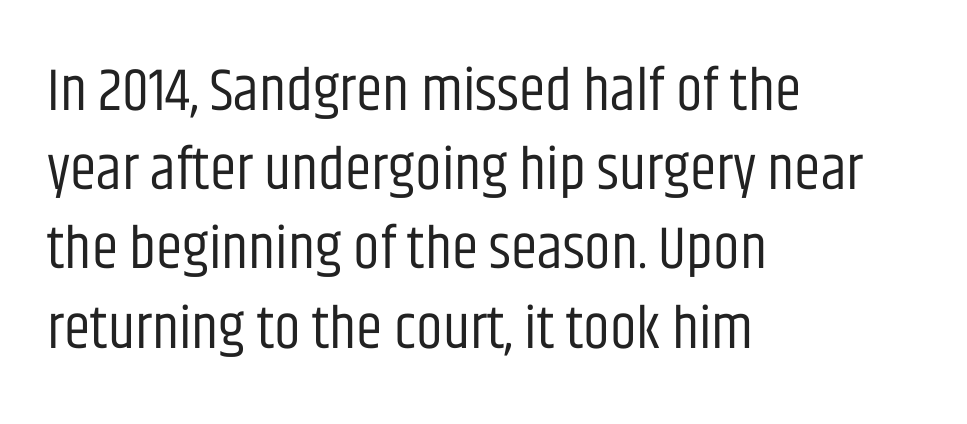
{"serif": "no", "italic": "no", "bold": "no", "weight": "regular", "width": "condensed", "stroke_contrast": "low", "x_height": "large", "monospaced": "no", "underline": "no", "align": "left", "line_spacing": "normal", "line_spacing_ratio": 1.32, "letter_spacing": "normal", "letter_spacing_em": 0.0, "glyph_px": 60}
